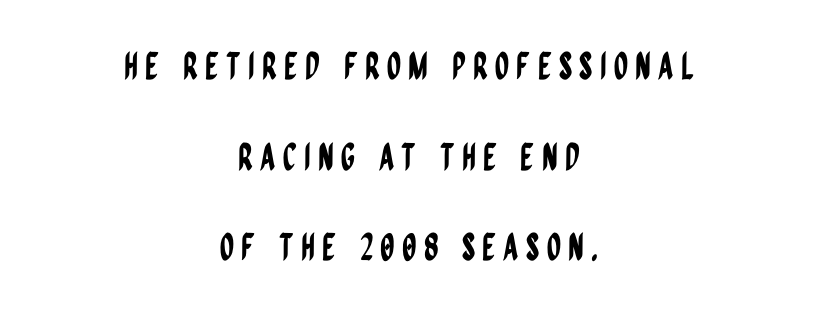
Only glyphs here, with clear space below each row. Letterform terminals end flat and unadorned throughout the passage. The letters advance in unequal steps, a hallmark of proportional type. These lines stand farther apart than default settings would place them.
